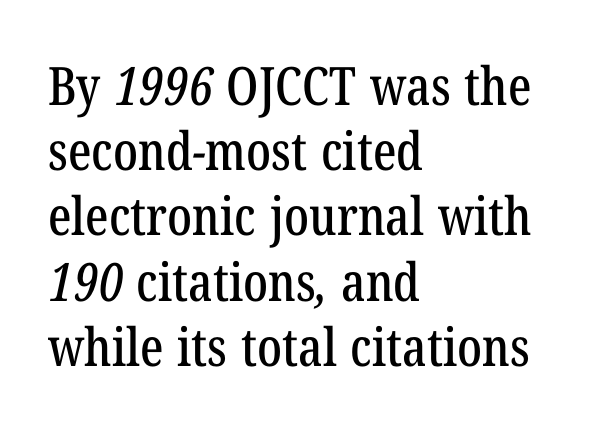
{"serif": "yes", "width": "condensed", "stroke_contrast": "low", "x_height": "medium", "monospaced": "no", "underline": "no", "align": "left", "line_spacing_ratio": 1.23, "letter_spacing": "normal", "letter_spacing_em": 0.0, "glyph_px": 53}
